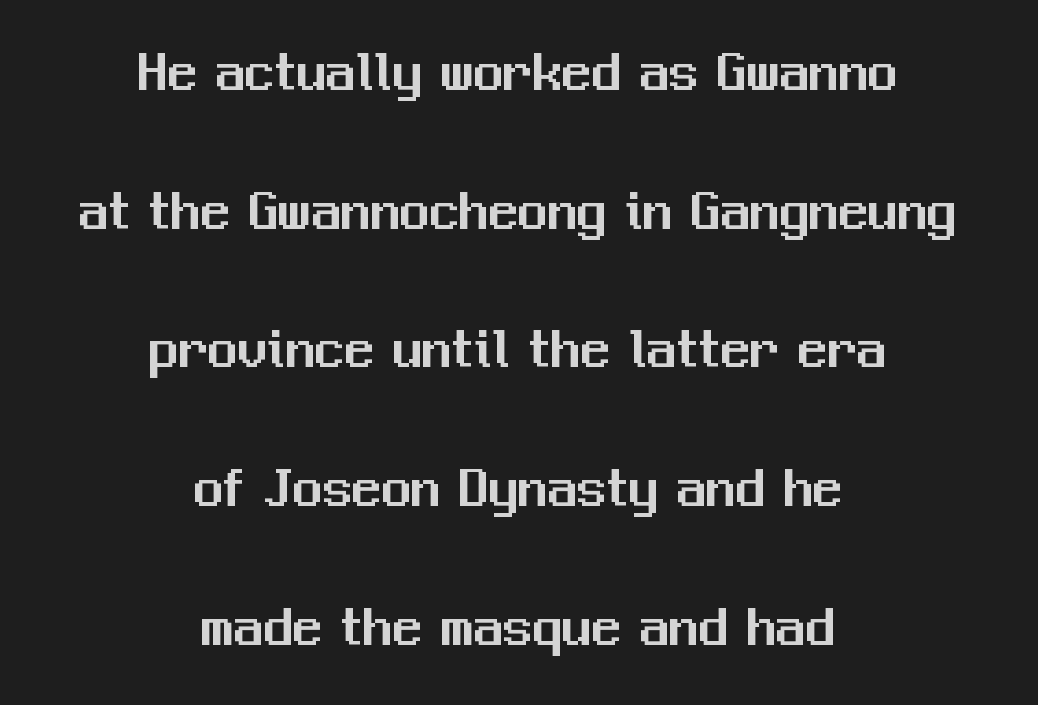
The tracking reads as untouched default to a designer's eye. Interline gaps are noticeably wide in this sample. You could not count columns in this text — the font is proportionally spaced. Honestly, there is no underline to notice here at all. Grotesque or geometric, the face here clearly has no serifs.
